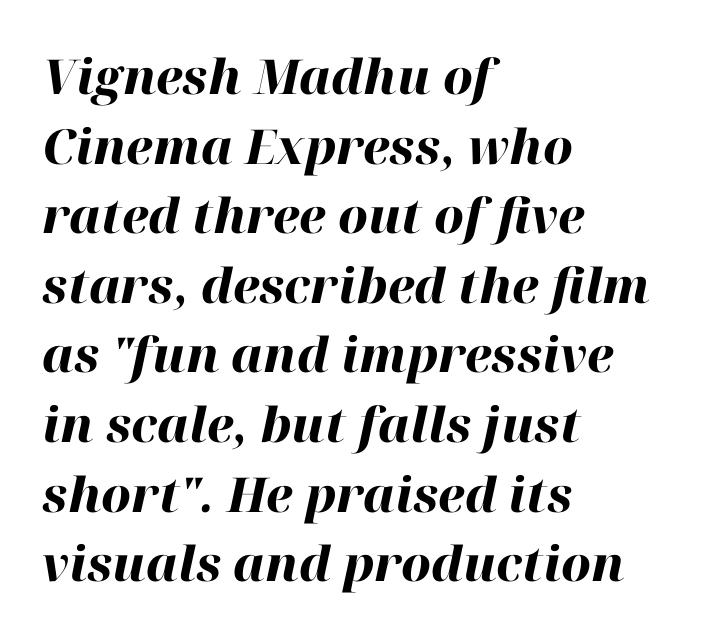
The image shows 48 px heavy type, italic (leaning right); set left-aligned, normal line spacing (1.45x), normal letter spacing, not underlined; high stroke contrast and a medium x-height.
